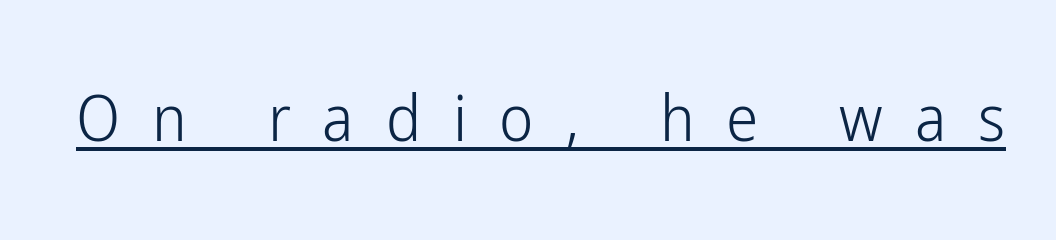
Q: Is the text bold? A: No.
Q: Is the text italic (slanted)? A: No, it is upright.
Q: Is the typeface a serif or a sans-serif typeface? A: Sans-serif.
Q: Is the text underlined? A: Yes.
Q: Is the spacing between letters normal or unusually wide? A: Unusually wide.
Q: Width (condensed, normal, or wide)? A: Condensed.
Q: Stroke contrast? A: Low.
Q: x-height? A: Medium.
Q: Monospaced? A: No.
